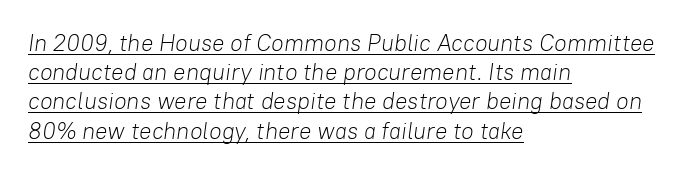
What decoration does the sample have? An underline. These lines keep a tight, regular rhythm from letter to letter. Reading down the column, the eye jumps a familiar distance to each next line. Counters stay open thanks to moderate or lighter strokes. The paragraph shown leans on its left margin.
